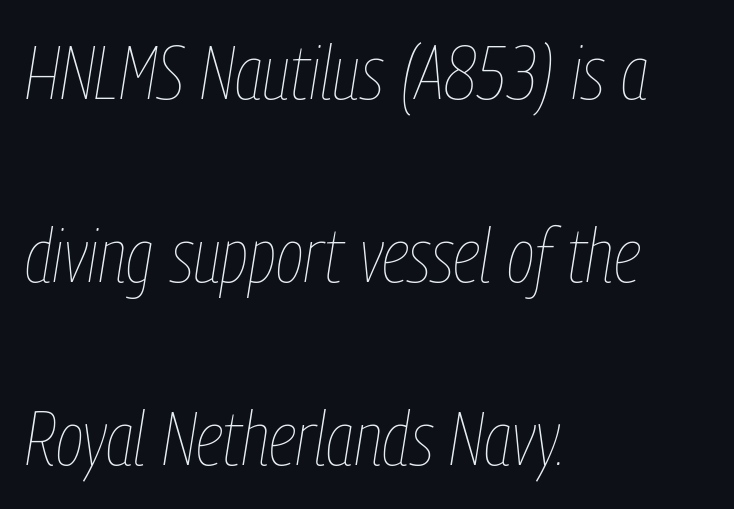
The image shows 76 px thin, condensed type, italic (leaning right); set left-aligned, loose line spacing (2.41x), normal letter spacing, not underlined; low stroke contrast and a medium x-height.
